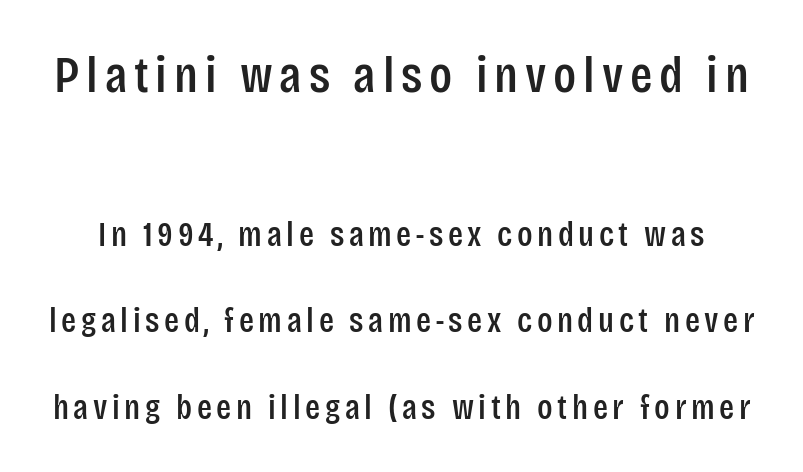
This rendering employs a face without finishing strokes, i.e., a sans-serif. Does the lettering tilt? It doesn't — this is upright. Of the two passages, the one on top uses the larger point size. The line-height multiplier appears high, well above default. A typesetter would call this proportional, since set widths differ per character. Letters rest on an invisible, unmarked baseline.
